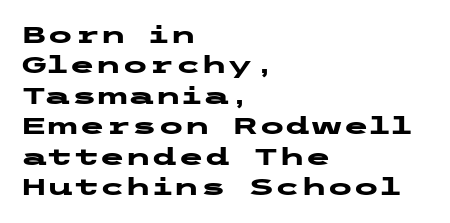
The glyphs are unaccompanied by any horizontal stroke below them. The leading is moderate, giving the passage an even texture. Left-aligned paragraph, ragged on the right. A full-strength bold gives these letters their thick strokes. This sample uses an upright cut, with every glyph sitting square on the baseline.
